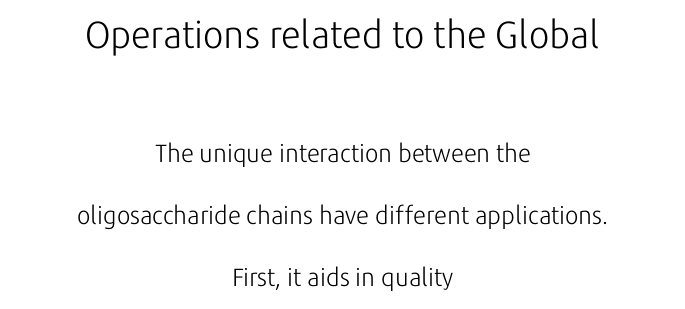
These lines were composed using upright roman letters. Letter spacing: default. Is the lower block the larger one? No — the upper block carries the bigger type. The letterforms sit at book weight or below.
